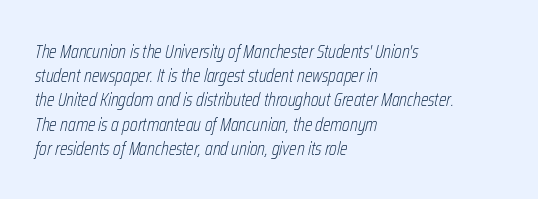
{"italic": "yes", "lean": "right", "slant_degrees": 12, "bold": "no", "underline": "no", "align": "left", "line_spacing_ratio": 1.21, "letter_spacing": "normal", "letter_spacing_em": 0.0, "glyph_px": 20}
